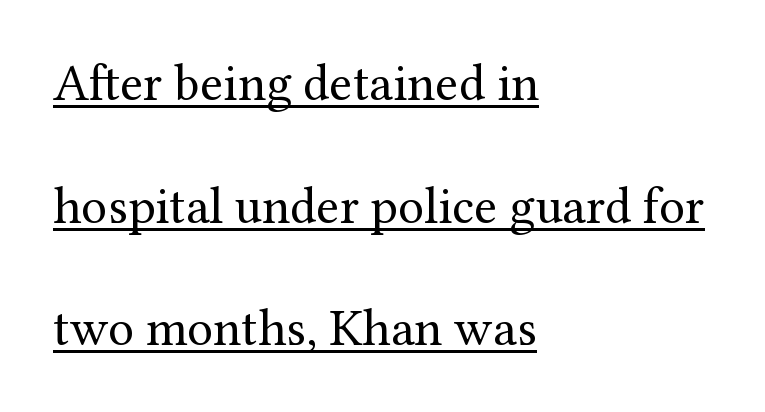
{"serif": "yes", "italic": "no", "bold": "no", "weight": "regular", "width": "normal", "stroke_contrast": "medium", "x_height": "medium", "monospaced": "no", "underline": "yes", "align": "left", "line_spacing": "loose", "line_spacing_ratio": 2.36, "letter_spacing": "normal", "letter_spacing_em": 0.0, "glyph_px": 52}
